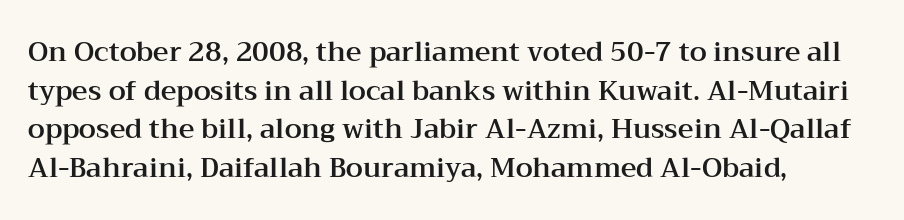
{"italic": "no", "underline": "no", "align": "left", "line_spacing": "normal", "line_spacing_ratio": 1.43, "letter_spacing": "normal", "letter_spacing_em": 0.0, "glyph_px": 27}
